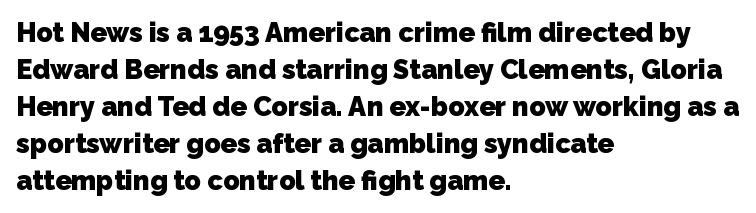
Q: Is the text bold? A: Yes.
Q: Is the text underlined? A: No.
Q: How is the paragraph aligned? A: Left-aligned.
Q: Is the spacing between letters normal or unusually wide? A: Normal.
Q: Is the spacing between lines tight, normal or loose? A: Normal.
